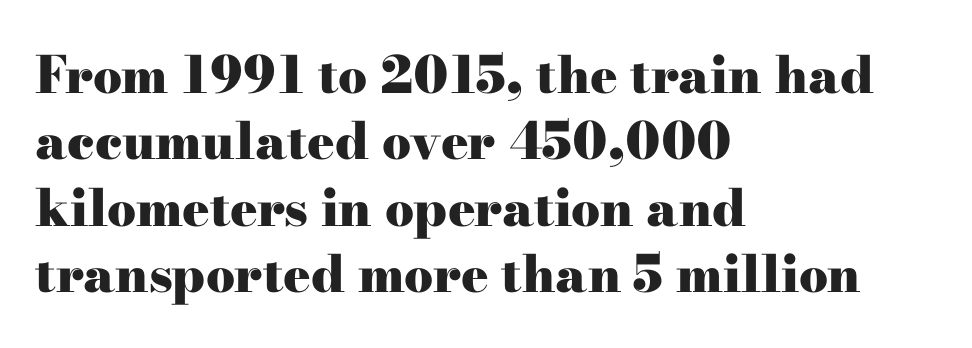
{"serif": "yes", "italic": "no", "bold": "yes", "weight": "heavy", "width": "wide", "stroke_contrast": "high", "x_height": "small", "monospaced": "no", "underline": "no", "align": "left", "line_spacing": "normal", "line_spacing_ratio": 1.3, "letter_spacing": "normal", "letter_spacing_em": 0.0, "glyph_px": 51}
